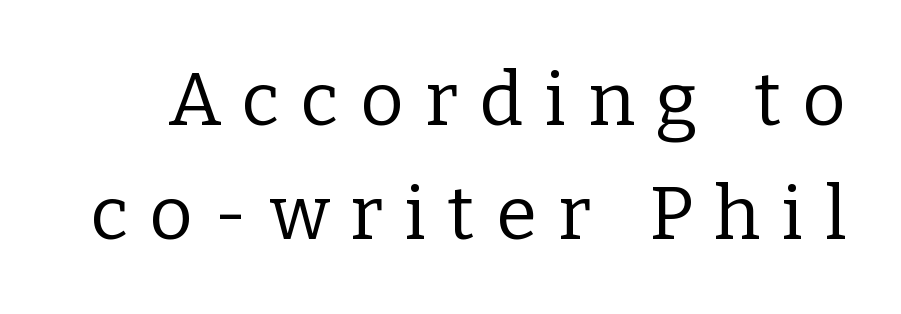
The image shows 74 px regular-weight serif type, upright; set normal line spacing (1.54x), unusually wide letter spacing (+0.29 em), not underlined; low stroke contrast and a medium x-height.
